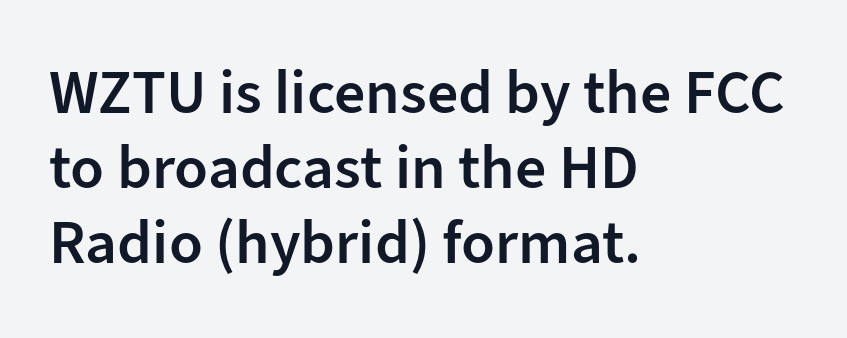
The image shows 62 px semibold sans-serif type, upright; set left-aligned, line spacing 1.21x, normal letter spacing, not underlined; low stroke contrast and a medium x-height.
